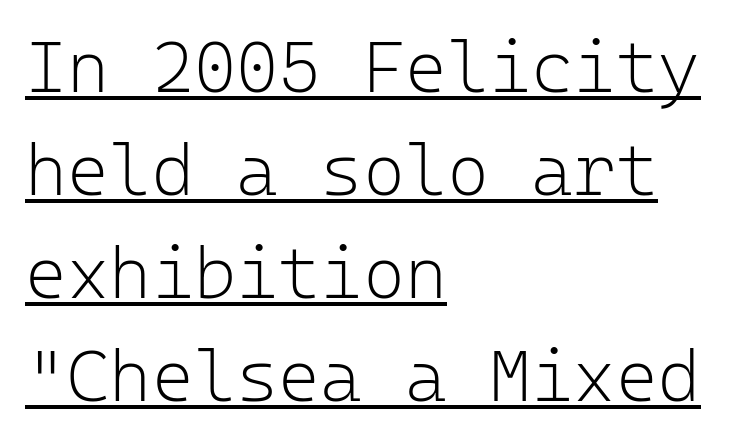
The image shows 72 px light sans-serif type, upright, monospaced; set left-aligned, normal line spacing (1.43x), normal letter spacing, underlined; low stroke contrast and a medium x-height.
